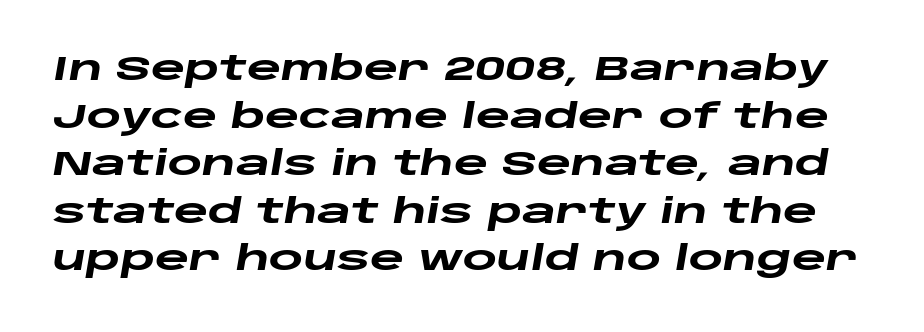
Q: Is the text bold? A: Yes.
Q: Is the text italic (slanted)? A: Yes, it leans right by about 10 degrees.
Q: Is the text underlined? A: No.
Q: Is the spacing between letters normal or unusually wide? A: Normal.
Q: Is the spacing between lines tight, normal or loose? A: Normal.
Q: Width (condensed, normal, or wide)? A: Wide.
Q: Stroke contrast? A: Low.
Q: x-height? A: Large.
Q: Monospaced? A: No.
